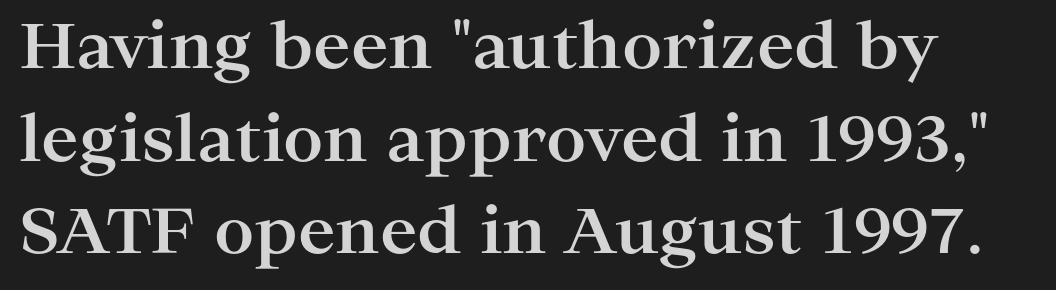
Q: Is the text bold? A: Yes.
Q: Is the text italic (slanted)? A: No, it is upright.
Q: Is the typeface a serif or a sans-serif typeface? A: Serif.
Q: Is the text underlined? A: No.
Q: Is the spacing between letters normal or unusually wide? A: Normal.
Q: Is the spacing between lines tight, normal or loose? A: Normal.
Q: Width (condensed, normal, or wide)? A: Wide.
Q: Stroke contrast? A: High.
Q: x-height? A: Medium.
Q: Monospaced? A: No.
